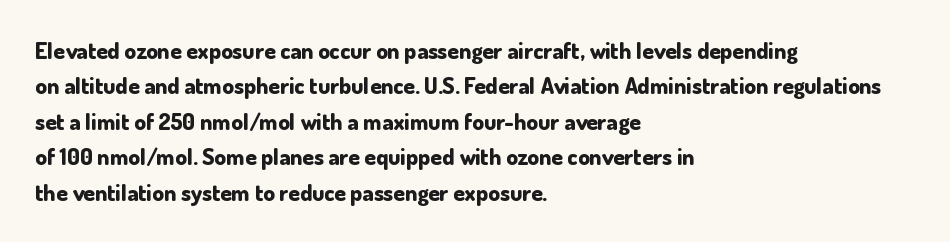
The strip under each line holds only bare page. The designer left line spacing at the default. Typeset ragged right — the left edge is the straight one. Heavy-handed strokes throughout: this text is bold.
